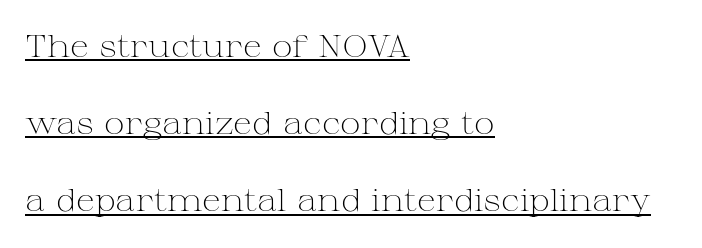
{"serif": "yes", "italic": "no", "bold": "no", "weight": "light", "width": "wide", "stroke_contrast": "medium", "x_height": "medium", "monospaced": "no", "underline": "yes", "align": "left", "line_spacing": "loose", "line_spacing_ratio": 2.49, "letter_spacing": "normal", "letter_spacing_em": 0.0, "glyph_px": 31}
